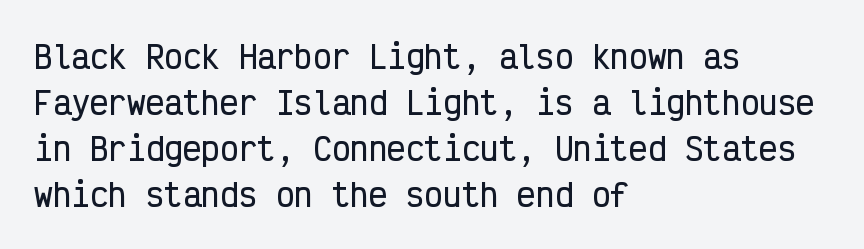
{"serif": "no", "italic": "no", "width": "condensed", "stroke_contrast": "low", "x_height": "medium", "monospaced": "yes", "underline": "no", "align": "left", "line_spacing": "normal", "line_spacing_ratio": 1.48, "letter_spacing": "normal", "letter_spacing_em": 0.0, "glyph_px": 31}
